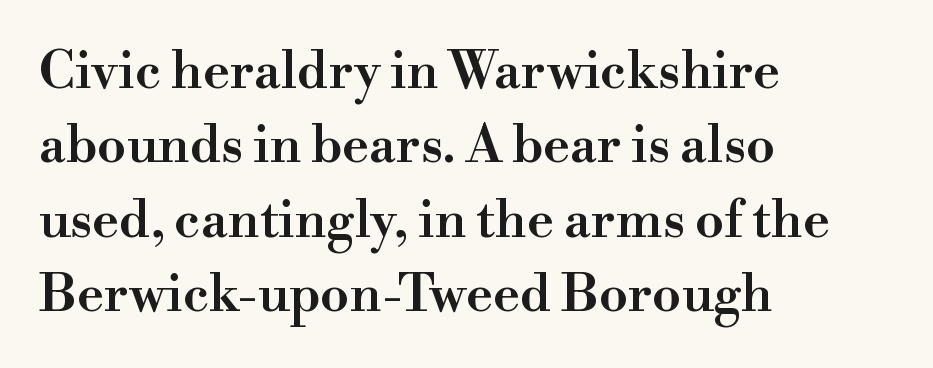
Q: Is the text bold? A: Semi-bold.
Q: Is the text italic (slanted)? A: No, it is upright.
Q: Is the typeface a serif or a sans-serif typeface? A: Serif.
Q: Is the text underlined? A: No.
Q: How is the paragraph aligned? A: Left-aligned.
Q: Is the spacing between letters normal or unusually wide? A: Normal.
Q: Is the spacing between lines tight, normal or loose? A: Normal.
Q: Width (condensed, normal, or wide)? A: Normal.
Q: Stroke contrast? A: High.
Q: x-height? A: Small.
Q: Monospaced? A: No.
